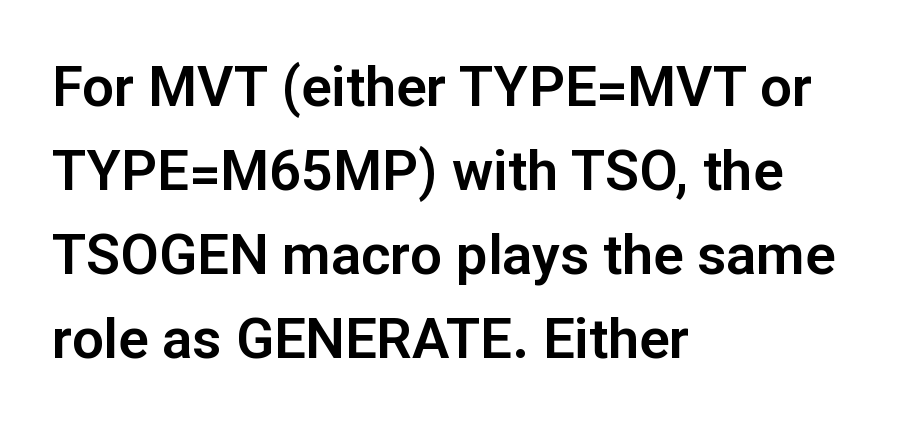
These lines keep a tight, regular rhythm from letter to letter. Unlike italic type, these characters show no tilt at all. Letters rest on an invisible, unmarked baseline. Letterform terminals end flat and unadorned throughout the passage. Summary of vertical rhythm: regular, with standard interline spacing. The face used here is proportionally spaced, like ordinary book or web type.
